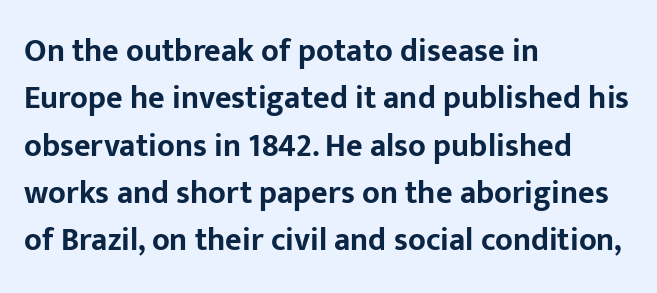
Q: Is the text bold? A: Yes.
Q: Is the text italic (slanted)? A: No, it is upright.
Q: Is the typeface a serif or a sans-serif typeface? A: Sans-serif.
Q: Is the text underlined? A: No.
Q: How is the paragraph aligned? A: Left-aligned.
Q: Is the spacing between letters normal or unusually wide? A: Normal.
Q: Is the spacing between lines tight, normal or loose? A: Normal.
Q: Width (condensed, normal, or wide)? A: Normal.
Q: Stroke contrast? A: Low.
Q: x-height? A: Medium.
Q: Monospaced? A: No.
